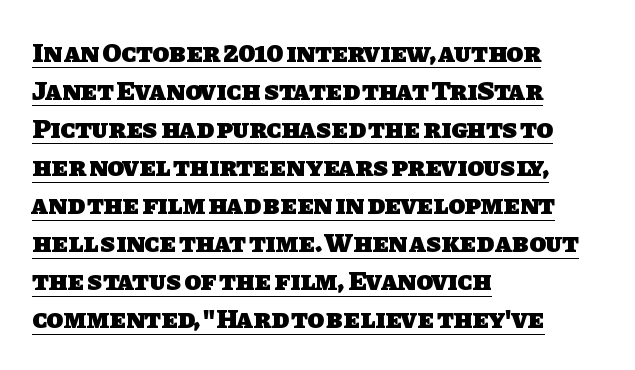
{"bold": "yes", "underline": "yes", "align": "left", "line_spacing": "normal", "line_spacing_ratio": 1.41, "letter_spacing": "normal", "letter_spacing_em": 0.0, "glyph_px": 27}
